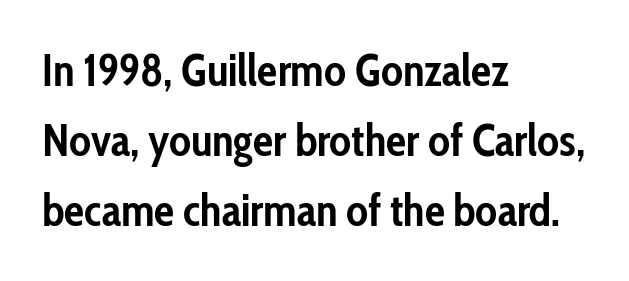
{"serif": "no", "italic": "no", "bold": "yes", "weight": "semibold", "width": "condensed", "stroke_contrast": "low", "x_height": "medium", "monospaced": "no", "underline": "no", "align": "left", "line_spacing": "normal", "line_spacing_ratio": 1.56, "letter_spacing": "normal", "letter_spacing_em": 0.0, "glyph_px": 45}
